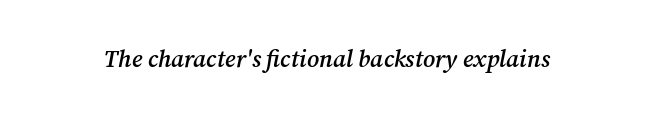
{"italic": "yes", "lean": "right", "slant_degrees": 12, "bold": "semi", "underline": "no", "letter_spacing": "normal", "letter_spacing_em": 0.0, "glyph_px": 24}
